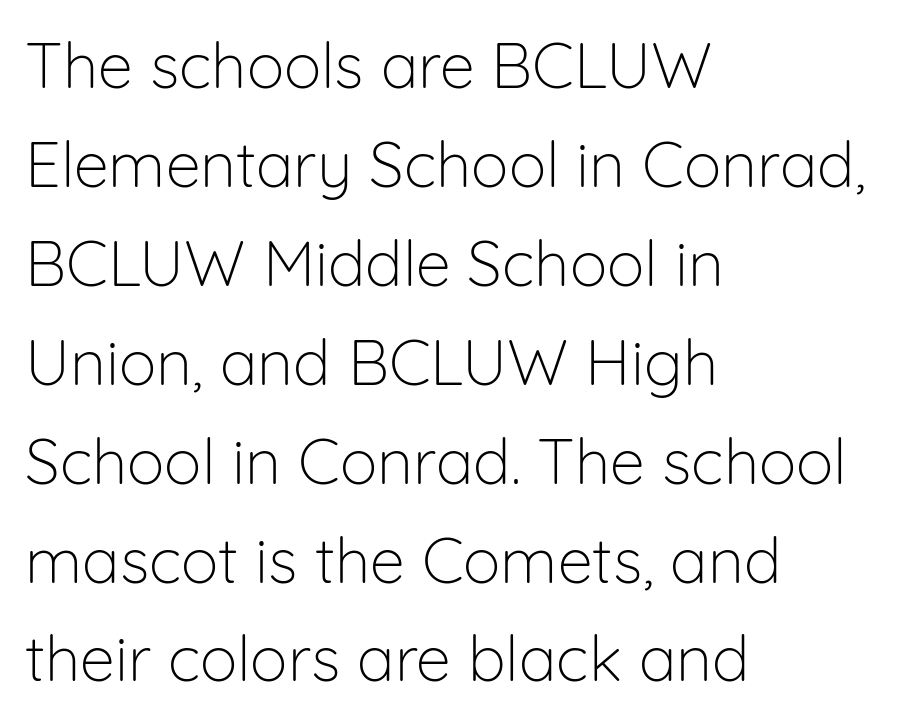
{"serif": "no", "italic": "no", "bold": "no", "weight": "light", "width": "normal", "stroke_contrast": "low", "x_height": "medium", "monospaced": "no", "underline": "no", "align": "left", "line_spacing": "normal", "line_spacing_ratio": 1.57, "letter_spacing": "normal", "letter_spacing_em": 0.0, "glyph_px": 63}
